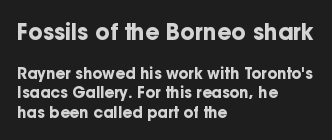
Nobody touched the tracking dial on this one. Upright lettering throughout. Teacher's note: observe the even left margin — that is flush-left alignment. Of the two passages, the one on top uses the larger point size. Interline gaps are of average width in this sample. Stroke thickness is high; the sample reads as a true bold.
